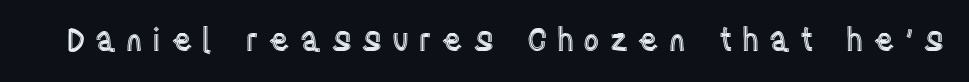
The image shows 31 px condensed type, upright; set unusually wide letter spacing (+0.31 em), not underlined; a large x-height.
